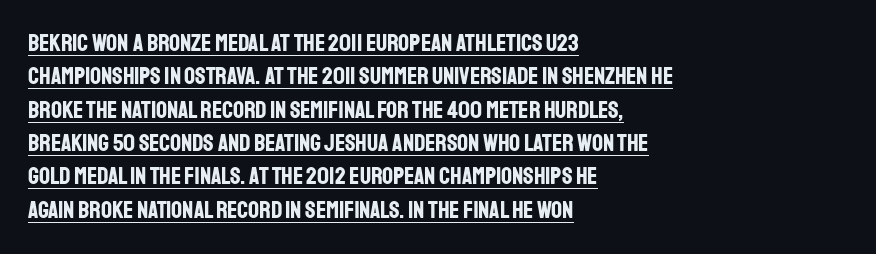
Q: Is the text bold? A: Yes.
Q: Is the text italic (slanted)? A: No, it is upright.
Q: Is the text underlined? A: Yes.
Q: How is the paragraph aligned? A: Left-aligned.
Q: Is the spacing between letters normal or unusually wide? A: Normal.
Q: Is the spacing between lines tight, normal or loose? A: Normal.
